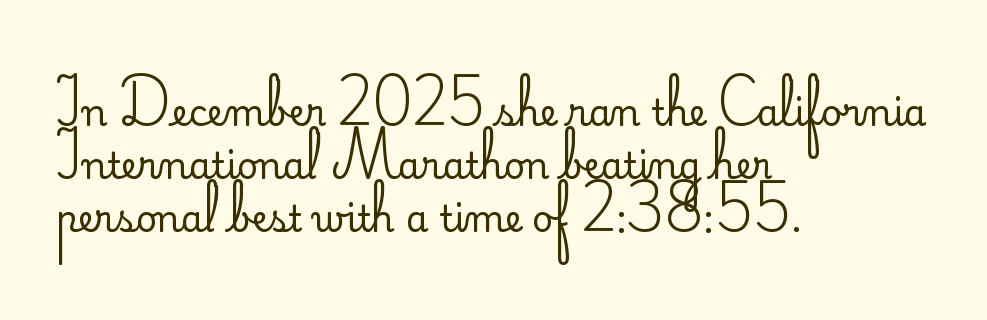
Q: Is the text bold? A: No.
Q: Is the text italic (slanted)? A: No, it is upright.
Q: Is the typeface a serif or a sans-serif typeface? A: Sans-serif.
Q: Is the text underlined? A: No.
Q: How is the paragraph aligned? A: Left-aligned.
Q: Is the spacing between letters normal or unusually wide? A: Normal.
Q: Is the spacing between lines tight, normal or loose? A: Normal.
Q: Width (condensed, normal, or wide)? A: Normal.
Q: Stroke contrast? A: Low.
Q: x-height? A: Small.
Q: Monospaced? A: No.
